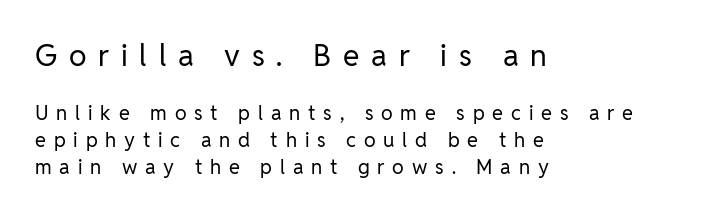
One-word summary of the alignment: left. The weight would be labelled regular, book, light, or lighter still. A student would notice the top passage is typeset larger than what follows. The passage shown is typeset with a sans-serif family. It's the straight-up-and-down kind of type.
